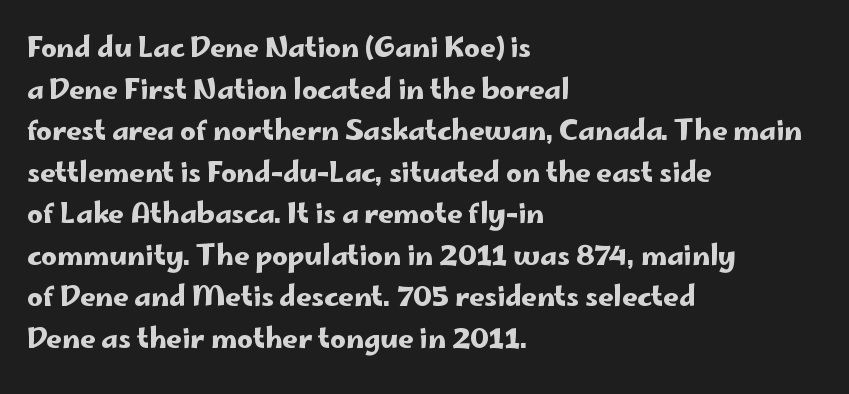
{"italic": "no", "underline": "no", "align": "left", "line_spacing": "normal", "line_spacing_ratio": 1.54, "letter_spacing": "normal", "letter_spacing_em": 0.0, "glyph_px": 27}
